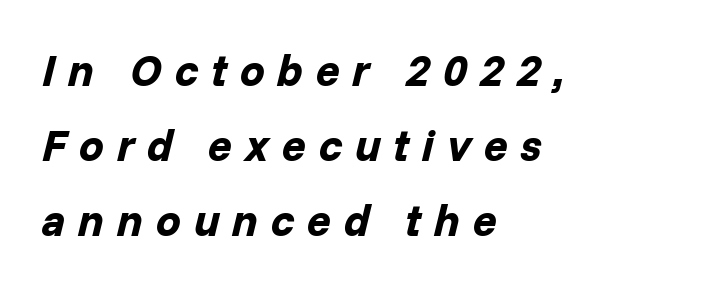
Think of a printed novel: that variable character pitch is what you see here. Type without underlining. The rendering applies a slant to the glyphs. Substantial extra tracking has been applied to these lines. Short and long lines alike share a common starting point at left.
